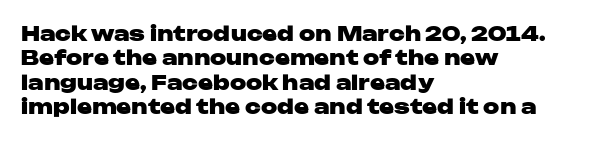
The image shows 20 px bold type, upright; set left-aligned, line spacing 1.22x, normal letter spacing, not underlined.
